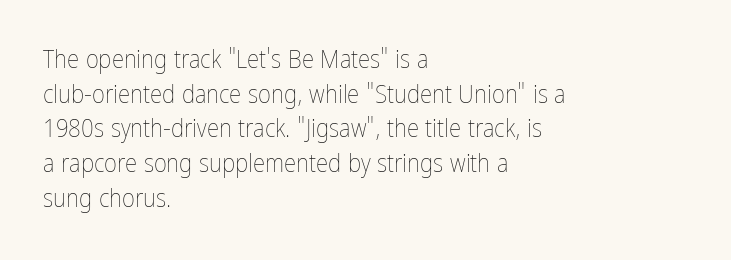
Q: Is the text bold? A: No.
Q: Is the text italic (slanted)? A: No, it is upright.
Q: Is the text underlined? A: No.
Q: How is the paragraph aligned? A: Left-aligned.
Q: Is the spacing between letters normal or unusually wide? A: Normal.
Q: Is the spacing between lines tight, normal or loose? A: Normal.
